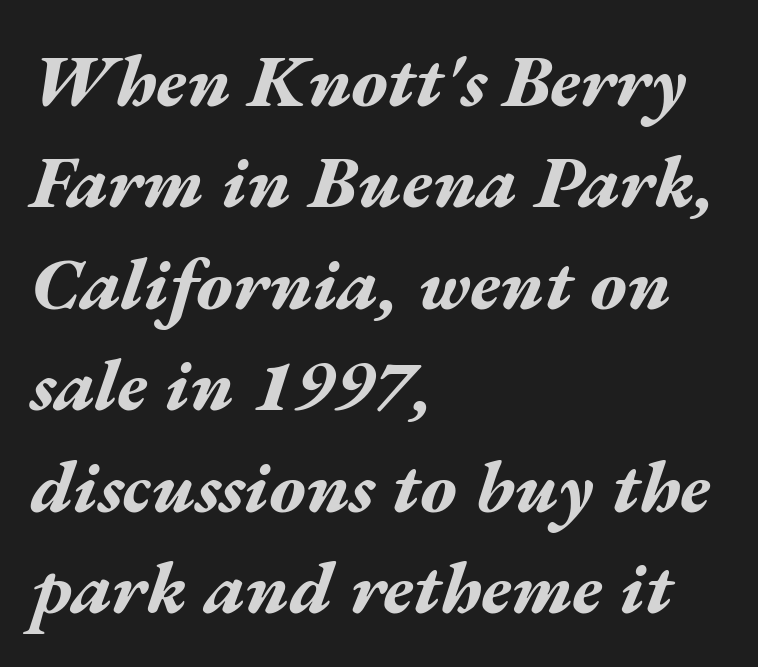
{"italic": "yes", "lean": "right", "slant_degrees": 17, "bold": "yes", "weight": "bold", "width": "wide", "stroke_contrast": "medium", "x_height": "medium", "monospaced": "no", "underline": "no", "align": "left", "line_spacing": "normal", "line_spacing_ratio": 1.37, "letter_spacing": "normal", "letter_spacing_em": 0.0, "glyph_px": 74}
